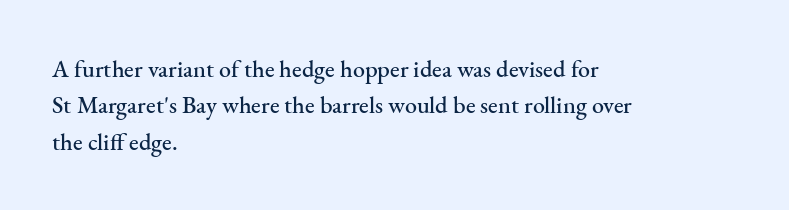
Q: Is the text italic (slanted)? A: No, it is upright.
Q: Is the text underlined? A: No.
Q: How is the paragraph aligned? A: Left-aligned.
Q: Is the spacing between letters normal or unusually wide? A: Normal.
Q: Is the spacing between lines tight, normal or loose? A: Normal.
